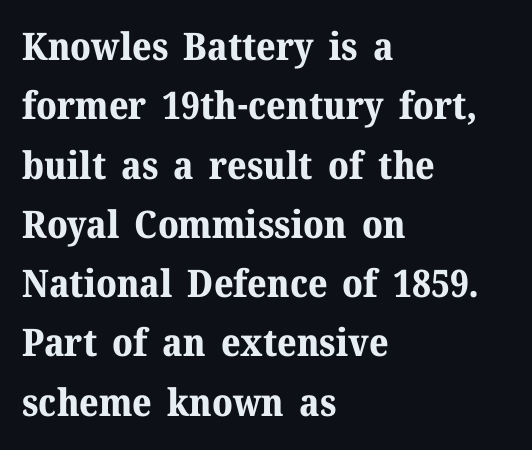
{"serif": "yes", "italic": "no", "bold": "yes", "weight": "bold", "width": "normal", "stroke_contrast": "medium", "x_height": "medium", "monospaced": "no", "underline": "no", "align": "left", "line_spacing": "normal", "line_spacing_ratio": 1.56, "letter_spacing": "normal", "letter_spacing_em": 0.0, "glyph_px": 38}
